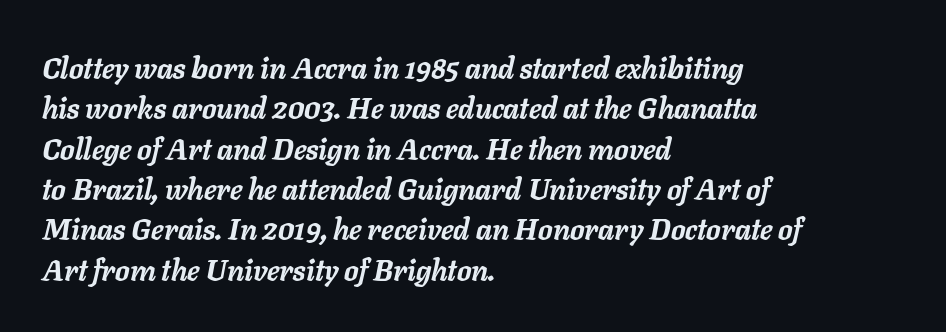
{"italic": "yes", "lean": "right", "slant_degrees": 11, "bold": "yes", "weight": "semibold", "width": "normal", "stroke_contrast": "low", "x_height": "medium", "monospaced": "no", "underline": "no", "align": "left", "line_spacing": "normal", "line_spacing_ratio": 1.39, "letter_spacing": "normal", "letter_spacing_em": 0.0, "glyph_px": 29}
